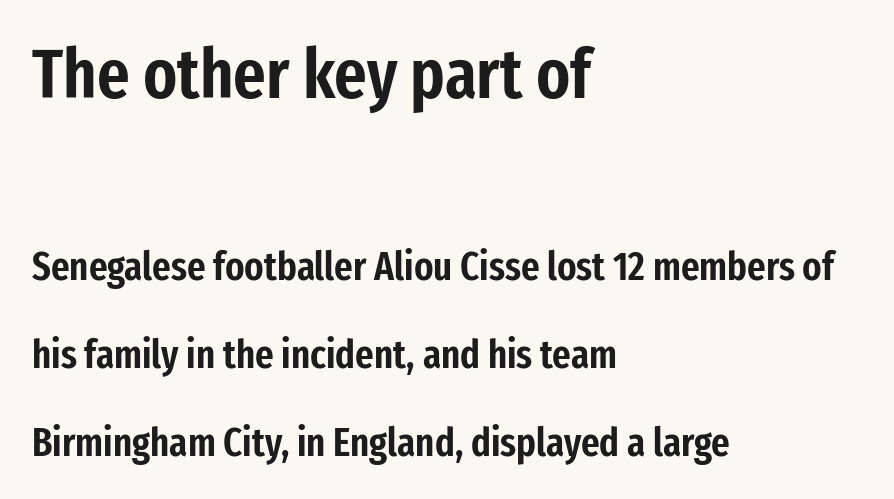
{"serif": "no", "italic": "no", "width": "condensed", "stroke_contrast": "low", "x_height": "medium", "monospaced": "no", "underline": "no", "align": "left", "line_spacing": "loose", "line_spacing_ratio": 2.2, "letter_spacing": "normal", "letter_spacing_em": 0.0, "larger_block": "first", "size_ratio": 1.75, "glyph_px": 70}
